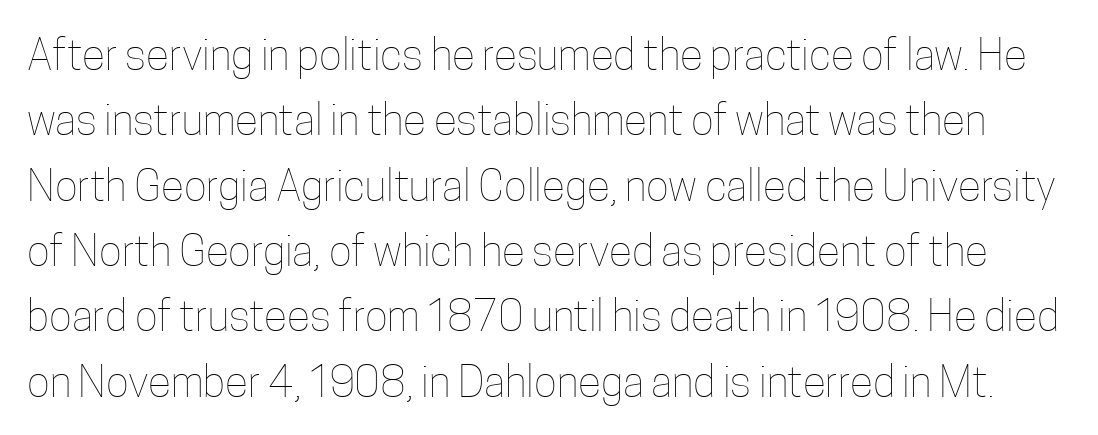
{"italic": "no", "bold": "no", "weight": "thin", "width": "condensed", "stroke_contrast": "low", "x_height": "medium", "monospaced": "no", "underline": "no", "line_spacing": "normal", "line_spacing_ratio": 1.52, "letter_spacing": "normal", "letter_spacing_em": 0.0, "glyph_px": 43}
